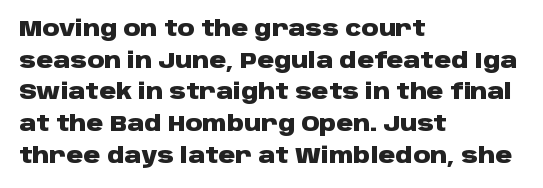
{"italic": "no", "bold": "yes", "underline": "no", "align": "left", "line_spacing": "normal", "line_spacing_ratio": 1.51, "letter_spacing": "normal", "letter_spacing_em": 0.0, "glyph_px": 21}
